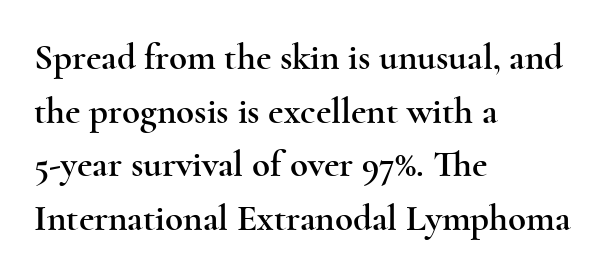
The image shows 37 px wide serif type, upright; set left-aligned, normal line spacing (1.45x), normal letter spacing, not underlined; a small x-height.
